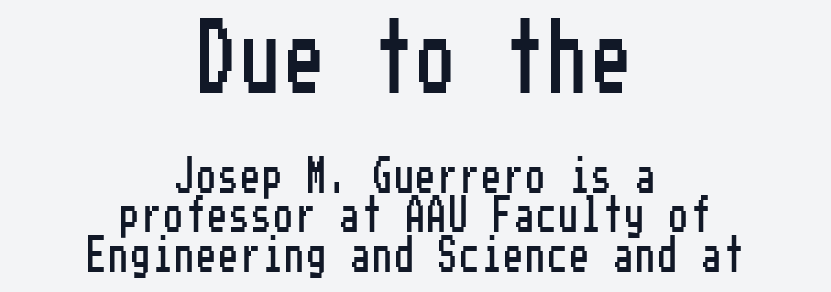
{"serif": "no", "italic": "no", "width": "condensed", "stroke_contrast": "low", "x_height": "medium", "underline": "no", "align": "center", "line_spacing": "tight", "line_spacing_ratio": 1.1, "larger_block": "first", "size_ratio": 2.0, "glyph_px": 72}
